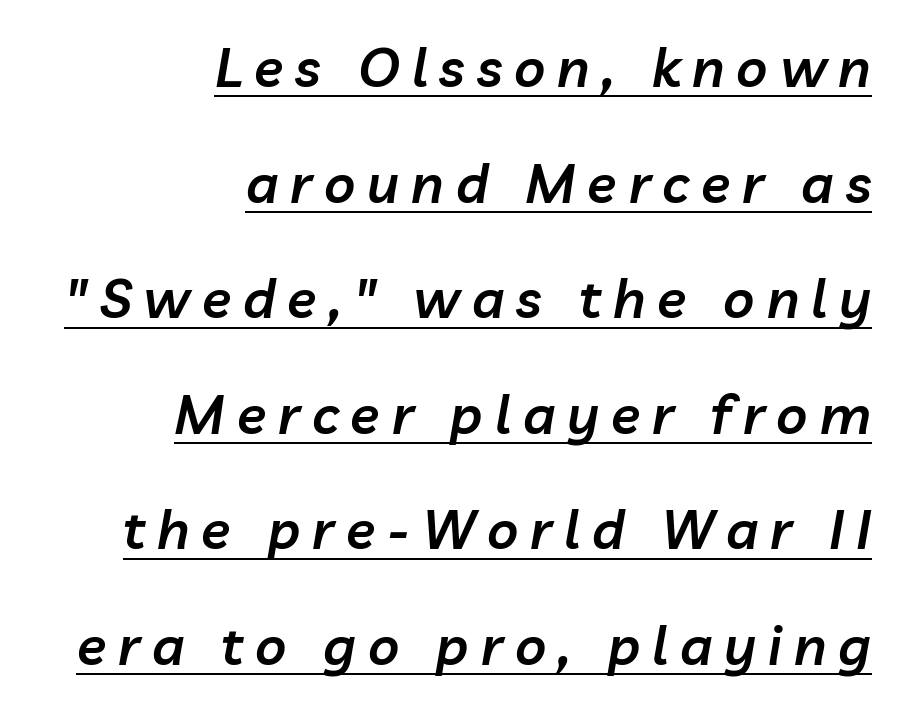
Q: Is the text bold? A: Semi-bold.
Q: Is the text italic (slanted)? A: Yes, it leans right by about 10 degrees.
Q: Is the text underlined? A: Yes.
Q: How is the paragraph aligned? A: Right-aligned.
Q: Is the spacing between letters normal or unusually wide? A: Unusually wide.
Q: Is the spacing between lines tight, normal or loose? A: Loose.
Q: Width (condensed, normal, or wide)? A: Normal.
Q: Stroke contrast? A: Low.
Q: x-height? A: Medium.
Q: Monospaced? A: No.
